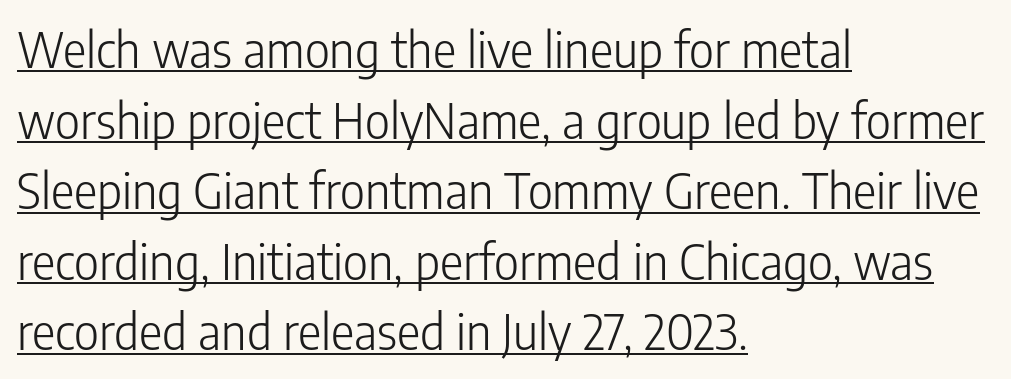
{"serif": "no", "italic": "no", "bold": "no", "weight": "light", "width": "condensed", "stroke_contrast": "low", "x_height": "medium", "monospaced": "no", "underline": "yes", "align": "left", "line_spacing": "normal", "line_spacing_ratio": 1.44, "letter_spacing": "normal", "letter_spacing_em": 0.0, "glyph_px": 49}
